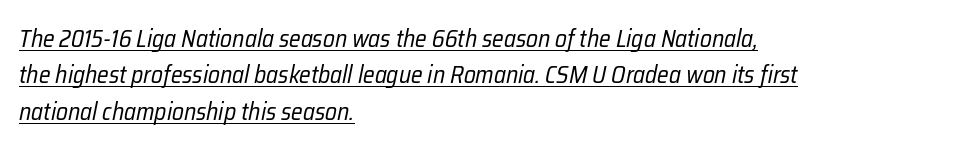
Q: Is the text bold? A: No.
Q: Is the text italic (slanted)? A: Yes, it leans right by about 12 degrees.
Q: Is the text underlined? A: Yes.
Q: How is the paragraph aligned? A: Left-aligned.
Q: Is the spacing between letters normal or unusually wide? A: Normal.
Q: Is the spacing between lines tight, normal or loose? A: Normal.
